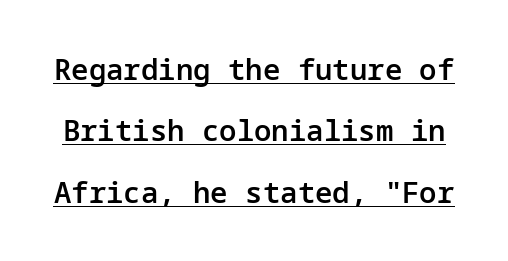
The image shows 29 px semibold sans-serif type, upright; set loose line spacing (2.12x), normal letter spacing, underlined; low stroke contrast and a medium x-height.
